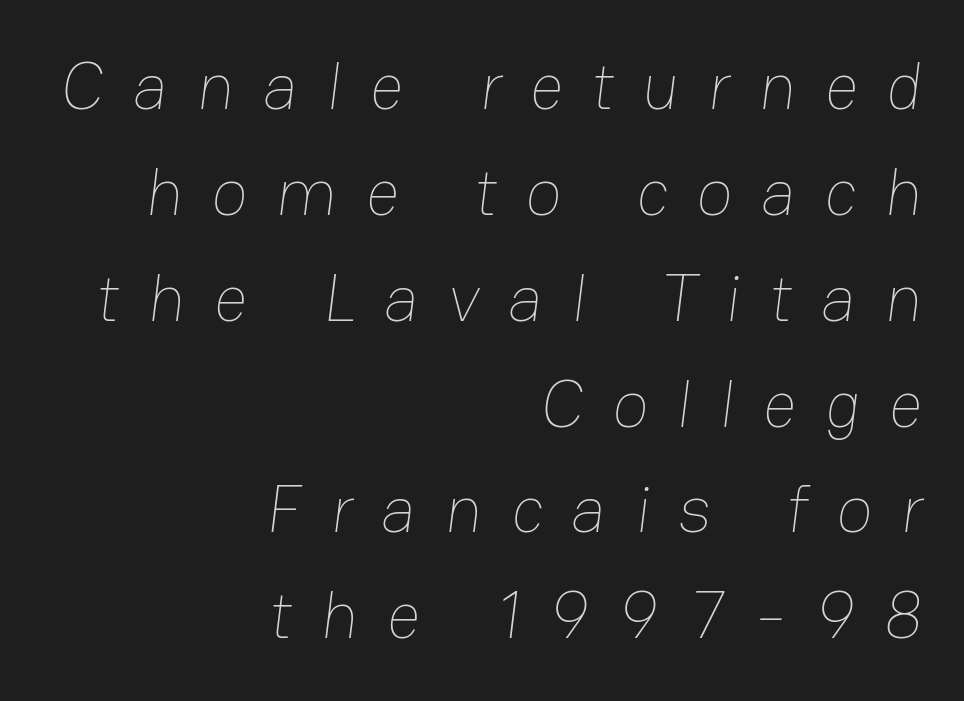
{"bold": "no", "weight": "thin", "width": "normal", "stroke_contrast": "low", "x_height": "medium", "monospaced": "no", "underline": "no", "align": "right", "line_spacing": "normal", "line_spacing_ratio": 1.58, "letter_spacing": "wide", "letter_spacing_em": 0.42, "glyph_px": 67}
